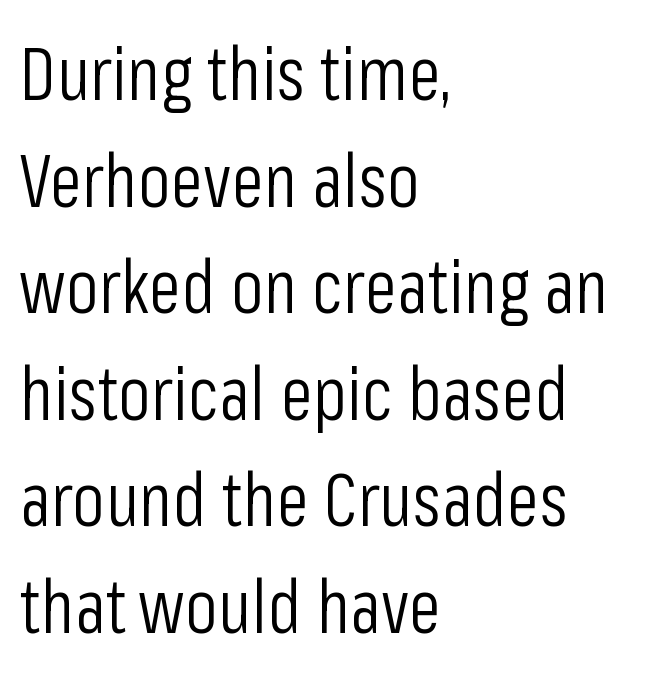
{"serif": "no", "italic": "no", "bold": "no", "weight": "light", "width": "condensed", "stroke_contrast": "low", "x_height": "medium", "monospaced": "no", "underline": "no", "align": "left", "line_spacing": "normal", "line_spacing_ratio": 1.44, "letter_spacing": "normal", "letter_spacing_em": 0.0, "glyph_px": 74}
